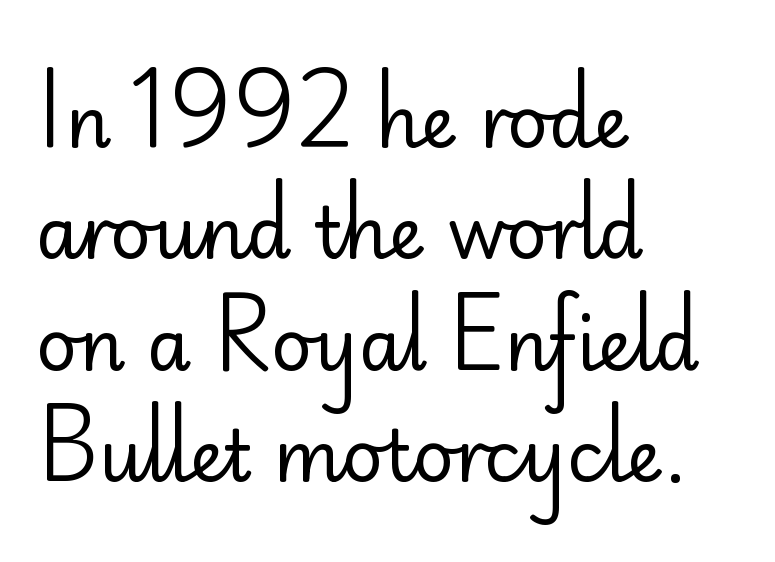
Weight: in the light-to-regular range. The letters advance in unequal steps, a hallmark of proportional type. The line texture is even and compact thanks to regular tracking. The font's upright variant was chosen for this text. Evenly set lines give the paragraph a standard silhouette. Typographically, this falls in the sans-serif category.
